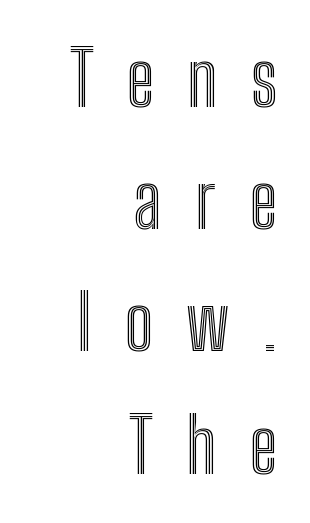
Q: Is the text italic (slanted)? A: No, it is upright.
Q: Is the text underlined? A: No.
Q: How is the paragraph aligned? A: Right-aligned.
Q: Is the spacing between letters normal or unusually wide? A: Unusually wide.
Q: Is the spacing between lines tight, normal or loose? A: Normal.
Q: Width (condensed, normal, or wide)? A: Condensed.
Q: x-height? A: Medium.
Q: Monospaced? A: No.
